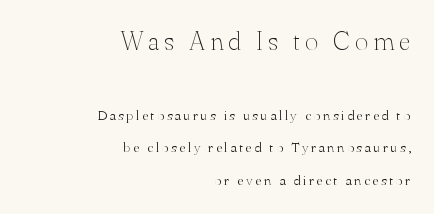
Q: Is the text bold? A: No.
Q: Is the text italic (slanted)? A: No, it is upright.
Q: Is the text underlined? A: No.
Q: How is the paragraph aligned? A: Right-aligned.
Q: Is the spacing between lines tight, normal or loose? A: Loose.
Q: Which block of text is set in a larger size, the first (top) or the second (bottom)? A: The first (top) one.
